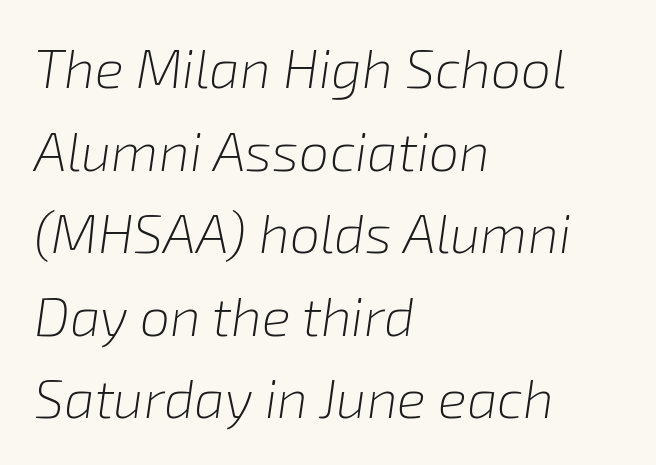
The image shows 54 px light type, italic (leaning right); set left-aligned, normal line spacing (1.53x), normal letter spacing, not underlined; low stroke contrast and a medium x-height.
